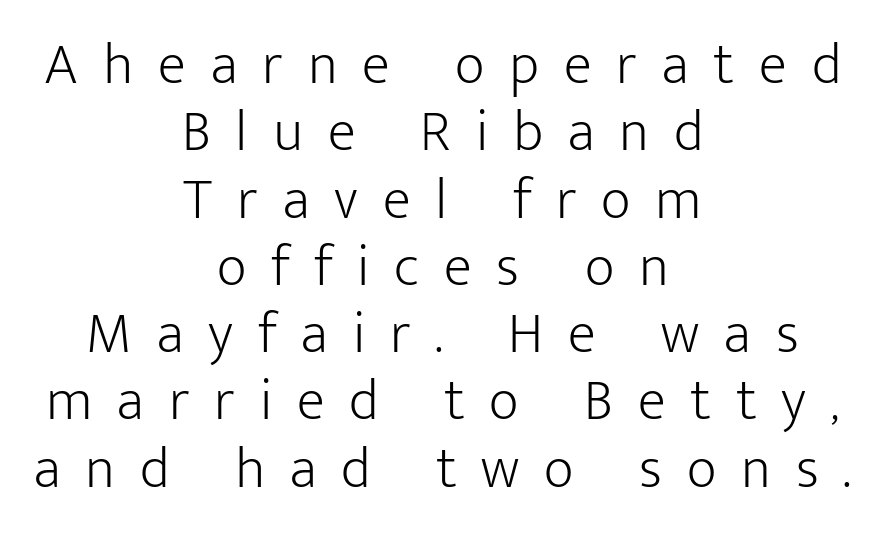
The passage is arranged like a title page — every line centered. The typesetting does not lean heavy: it is not bold. Letter spacing: wide. Any mark beneath the type? The region is blank. Think of a printed novel: that variable character pitch is what you see here. Characters remain perfectly vertical along every line.
